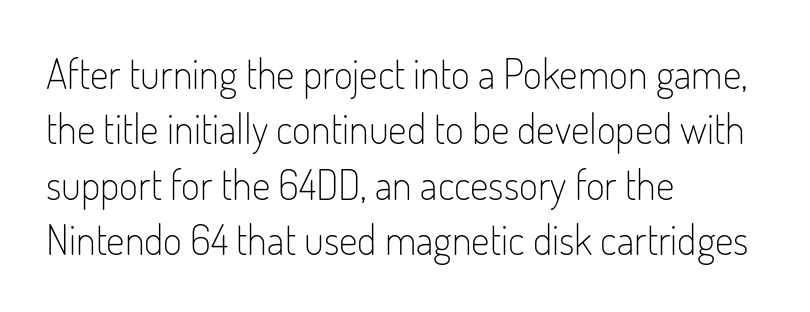
Q: Is the text bold? A: No.
Q: Is the text italic (slanted)? A: No, it is upright.
Q: Is the typeface a serif or a sans-serif typeface? A: Sans-serif.
Q: Is the text underlined? A: No.
Q: How is the paragraph aligned? A: Left-aligned.
Q: Is the spacing between letters normal or unusually wide? A: Normal.
Q: Is the spacing between lines tight, normal or loose? A: Normal.
Q: Width (condensed, normal, or wide)? A: Condensed.
Q: Stroke contrast? A: Low.
Q: x-height? A: Small.
Q: Monospaced? A: No.
